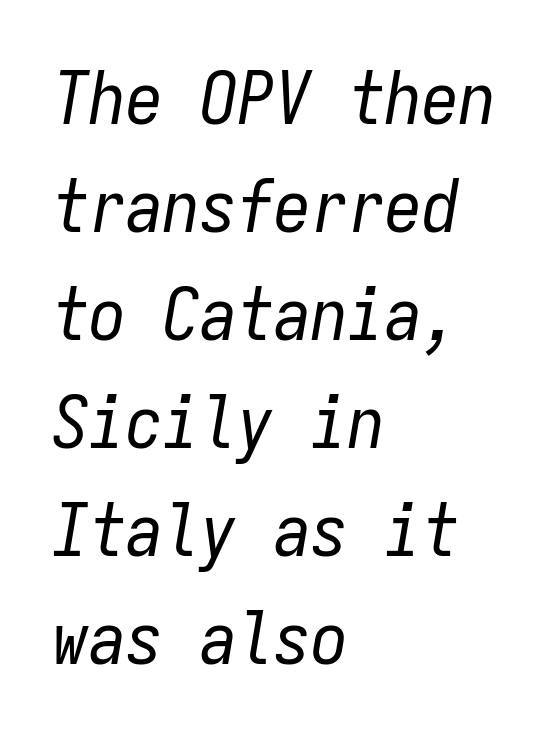
{"italic": "yes", "lean": "right", "slant_degrees": 9, "bold": "no", "weight": "regular", "width": "condensed", "stroke_contrast": "low", "x_height": "medium", "monospaced": "yes", "underline": "no", "align": "left", "line_spacing": "normal", "line_spacing_ratio": 1.46, "letter_spacing": "normal", "letter_spacing_em": 0.0, "glyph_px": 74}
